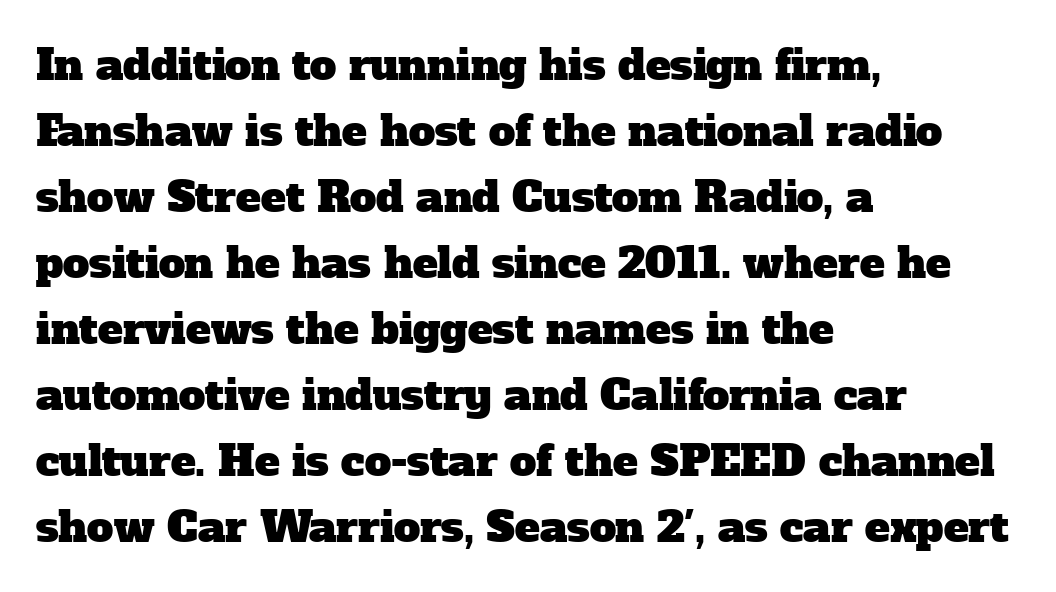
Any mark beneath the type? The region is blank. If you drew a ruler down the left edge, every line would touch it. Proportional: the letters do not fall into vertical columns. Leading: standard. This is serif lettering, the kind often seen in printed books. The letters sit at their default tracking, neither squeezed nor spread.
